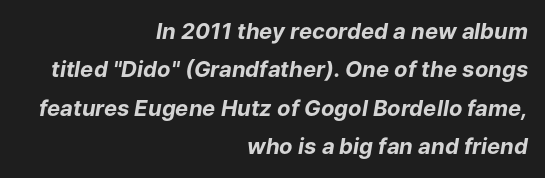
Heavy-handed strokes throughout: this text is bold. Short and long lines alike share a common ending point at right. A typesetter would mark this as italic. Here the glyphs are tracked normally, forming tight word shapes. Descender tails drop into unmarked territory.
